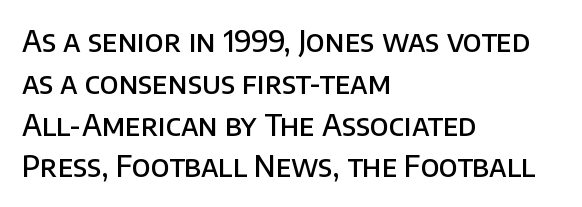
Check the space under the baseline: it is left empty. Does extra space separate the letters? No, they use regular spacing. Character widths vary here, with narrow letters taking less room than wide ones. Which margin do the lines hug? The left one — the right edge is uneven.
